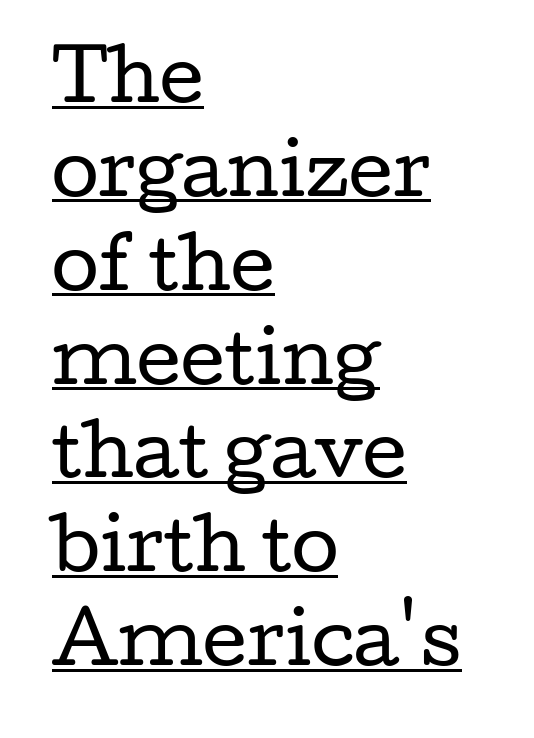
Between one letter and the next there's only the usual sliver of space. Do the characters align in a grid? No, the font is proportional. No extra ink here — the face is not bold. If you measured baseline to baseline, you'd find a middling distance.
